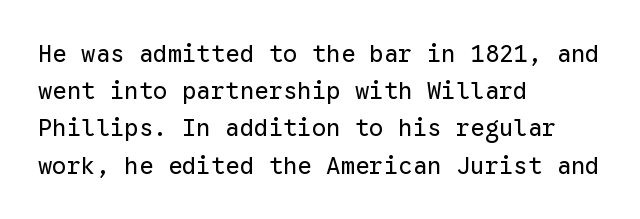
Ordinary non-slanted type is in use. This sample uses plain, unmodified letter spacing. Has an underline been added? It has not. The designer left line spacing at the default. The cut favours lightness, reaching ordinary text weight at its darkest. Layout note: lines flush left.
